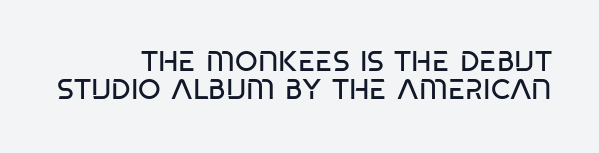
The image shows 29 px regular-weight, condensed sans-serif type, upright; set right-aligned, tight line spacing (0.97x), normal letter spacing, not underlined; low stroke contrast and a large x-height.
